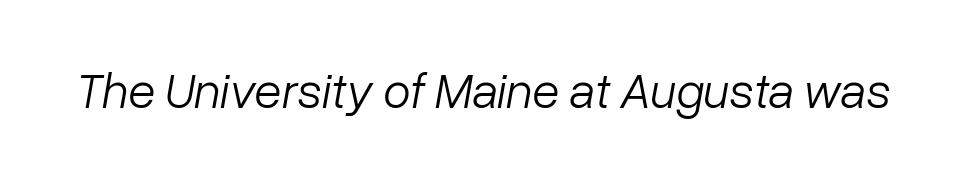
{"italic": "yes", "lean": "right", "slant_degrees": 10, "bold": "no", "weight": "light", "width": "normal", "stroke_contrast": "low", "x_height": "medium", "monospaced": "no", "underline": "no", "letter_spacing": "normal", "letter_spacing_em": 0.0, "glyph_px": 50}
